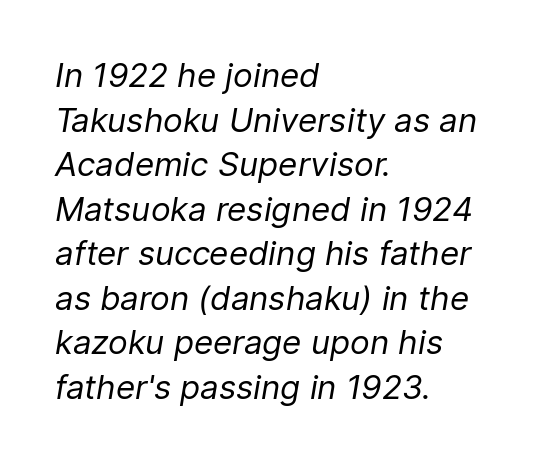
Honestly, the letter spacing is just normal — you wouldn't notice it. Underlining? Definitely not there. Teacher's note: observe the even left margin — that is flush-left alignment. The passage shown is not bold in any degree. Looks like regular typesetting: each glyph gets only the width it needs.
